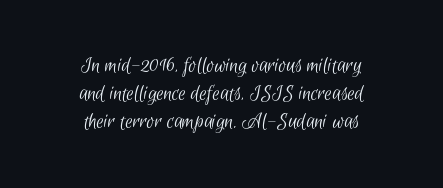
{"bold": "no", "underline": "no", "align": "center", "line_spacing_ratio": 1.21, "letter_spacing": "normal", "letter_spacing_em": 0.0, "glyph_px": 23}
